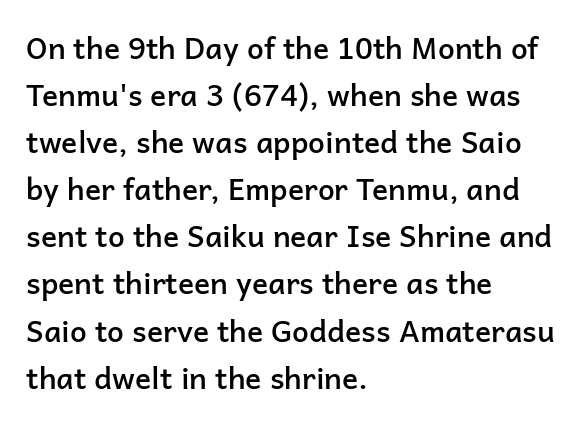
The image shows 30 px semibold sans-serif type, upright; set left-aligned, normal line spacing (1.57x), normal letter spacing, not underlined; low stroke contrast and a medium x-height.
